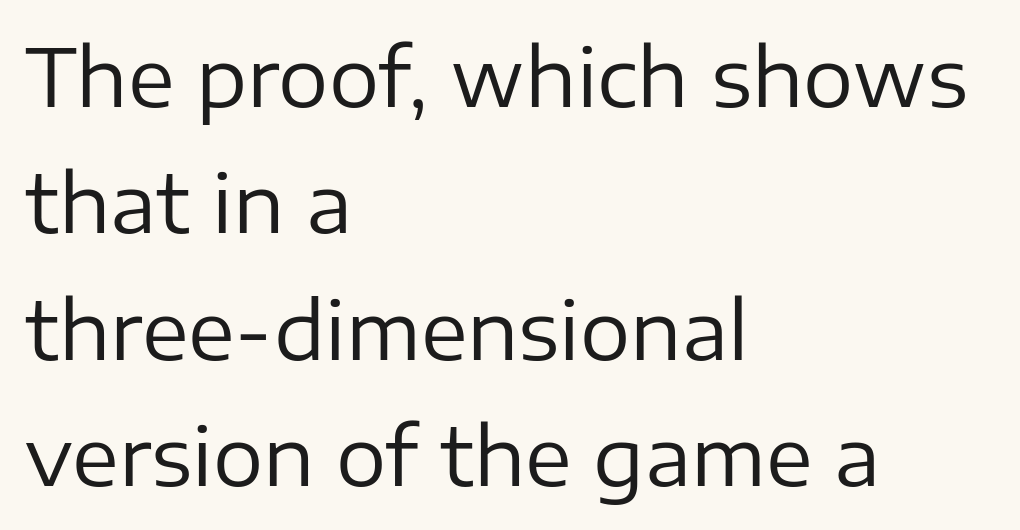
Q: Is the text bold? A: No.
Q: Is the text italic (slanted)? A: No, it is upright.
Q: Is the typeface a serif or a sans-serif typeface? A: Sans-serif.
Q: Is the text underlined? A: No.
Q: How is the paragraph aligned? A: Left-aligned.
Q: Is the spacing between letters normal or unusually wide? A: Normal.
Q: Is the spacing between lines tight, normal or loose? A: Normal.
Q: Width (condensed, normal, or wide)? A: Normal.
Q: Stroke contrast? A: Low.
Q: x-height? A: Medium.
Q: Monospaced? A: No.
